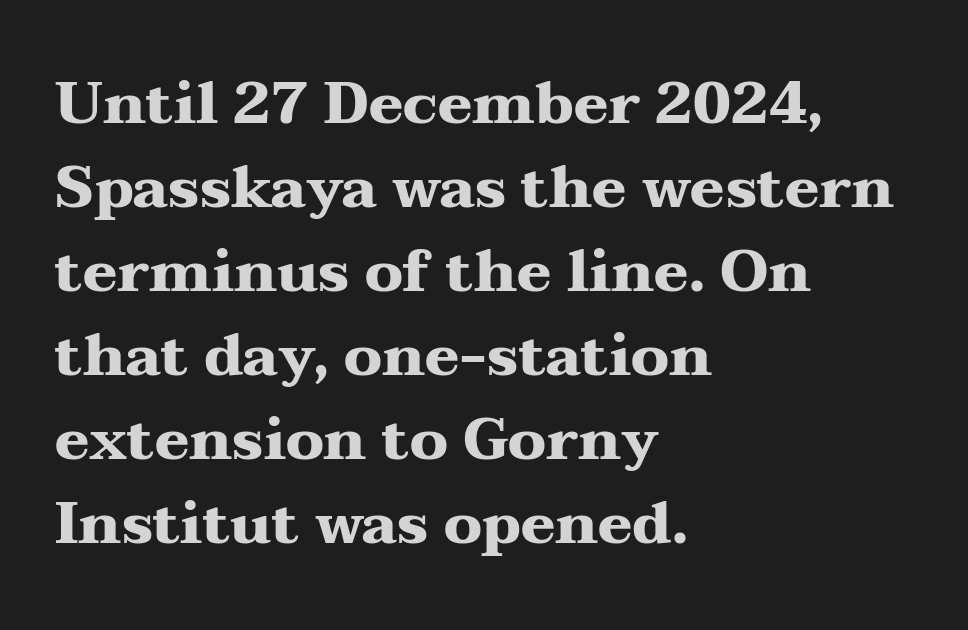
The image shows 58 px heavy, wide serif type, upright; set left-aligned, normal line spacing (1.45x), normal letter spacing, not underlined; medium stroke contrast and a medium x-height.
